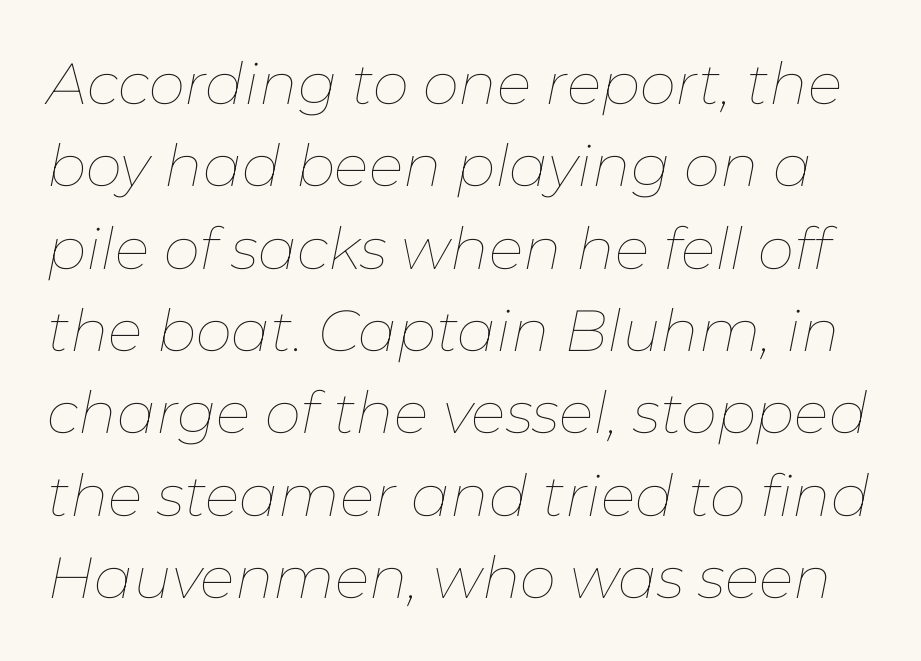
Q: Is the text bold? A: No.
Q: Is the text italic (slanted)? A: Yes, it leans right by about 11 degrees.
Q: Is the text underlined? A: No.
Q: Is the spacing between letters normal or unusually wide? A: Normal.
Q: Is the spacing between lines tight, normal or loose? A: Normal.
Q: Width (condensed, normal, or wide)? A: Normal.
Q: Stroke contrast? A: Low.
Q: x-height? A: Medium.
Q: Monospaced? A: No.
